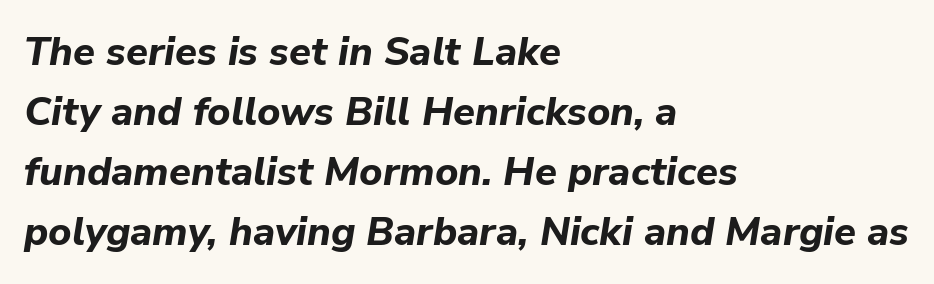
The image shows 40 px bold type, italic (leaning right); set left-aligned, normal line spacing (1.5x), normal letter spacing, not underlined; low stroke contrast and a medium x-height.
